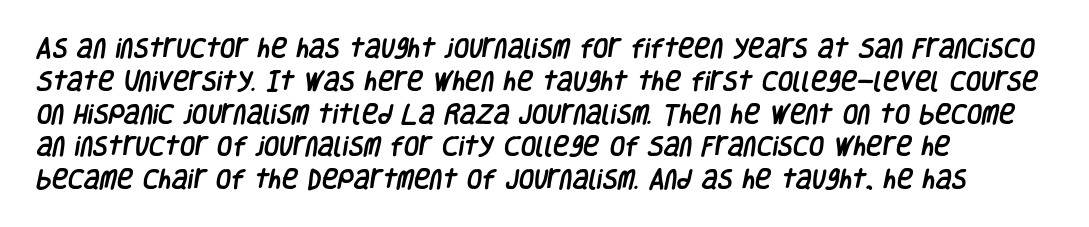
{"underline": "no", "align": "left", "line_spacing": "normal", "line_spacing_ratio": 1.49, "letter_spacing": "normal", "letter_spacing_em": 0.0, "glyph_px": 22}
